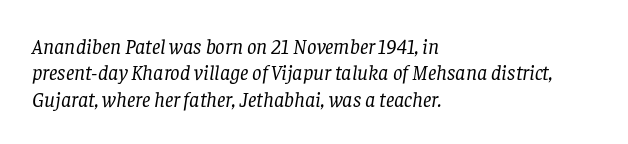
The image shows 21 px text type, italic (leaning right); set left-aligned, normal line spacing (1.26x), normal letter spacing, not underlined.
